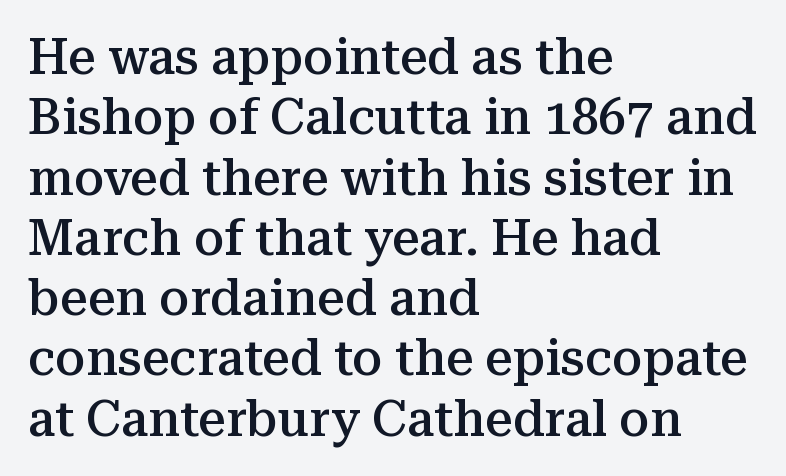
Q: Is the text bold? A: Semi-bold.
Q: Is the text italic (slanted)? A: No, it is upright.
Q: Is the typeface a serif or a sans-serif typeface? A: Serif.
Q: Is the text underlined? A: No.
Q: How is the paragraph aligned? A: Left-aligned.
Q: Is the spacing between letters normal or unusually wide? A: Normal.
Q: Width (condensed, normal, or wide)? A: Normal.
Q: Stroke contrast? A: Medium.
Q: x-height? A: Medium.
Q: Monospaced? A: No.
